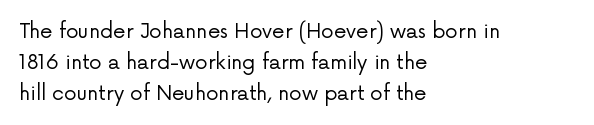
Unmarked baselines from the first word to the last. Between one letter and the next there's only the usual sliver of space. Left-aligned paragraph, ragged on the right. Compared with typical paragraphs, the rows here are spaced about the same. It's the straight-up-and-down kind of type.
